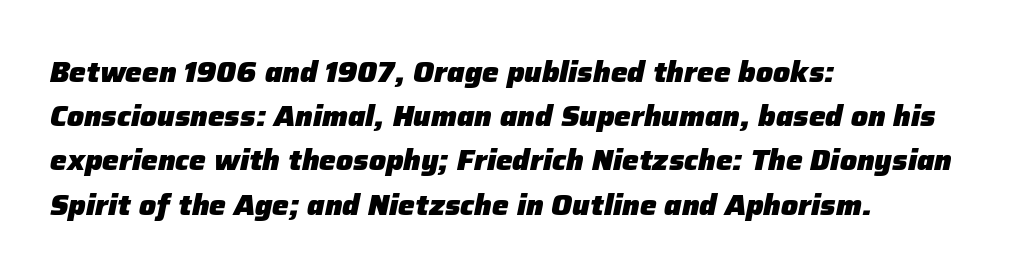
Q: Is the text bold? A: Yes.
Q: Is the text italic (slanted)? A: Yes, it leans right by about 12 degrees.
Q: Is the text underlined? A: No.
Q: How is the paragraph aligned? A: Left-aligned.
Q: Is the spacing between letters normal or unusually wide? A: Normal.
Q: Is the spacing between lines tight, normal or loose? A: Normal.
Q: Width (condensed, normal, or wide)? A: Normal.
Q: Stroke contrast? A: Low.
Q: x-height? A: Medium.
Q: Monospaced? A: No.
